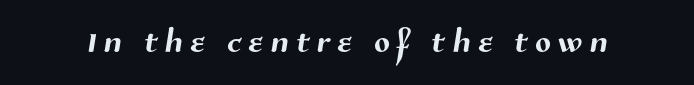
{"serif": "no", "width": "normal", "stroke_contrast": "medium", "x_height": "medium", "monospaced": "no", "underline": "no", "glyph_px": 46}
